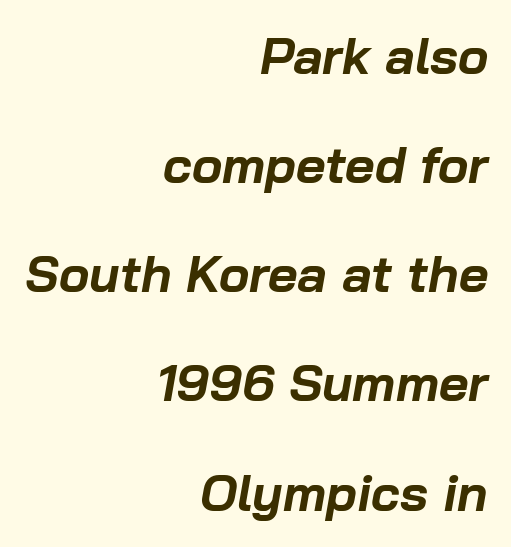
The text carries the slant typical of an italic or oblique font. This block would shrink considerably if given ordinary leading; it's expanded now. Set as a true bold cut, around the 700 mark. Has an underline been added? It has not. Varying glyph widths throughout — classic text-font behaviour. Short and long lines alike share a common ending point at right.
